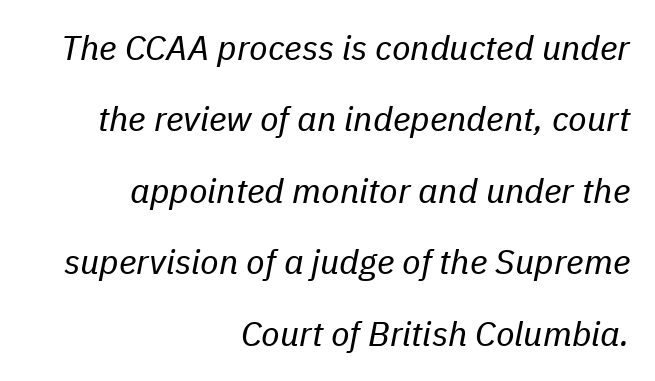
The image shows 34 px regular-weight type, italic (leaning right); set right-aligned, loose line spacing (2.1x), normal letter spacing, not underlined; low stroke contrast and a medium x-height.
